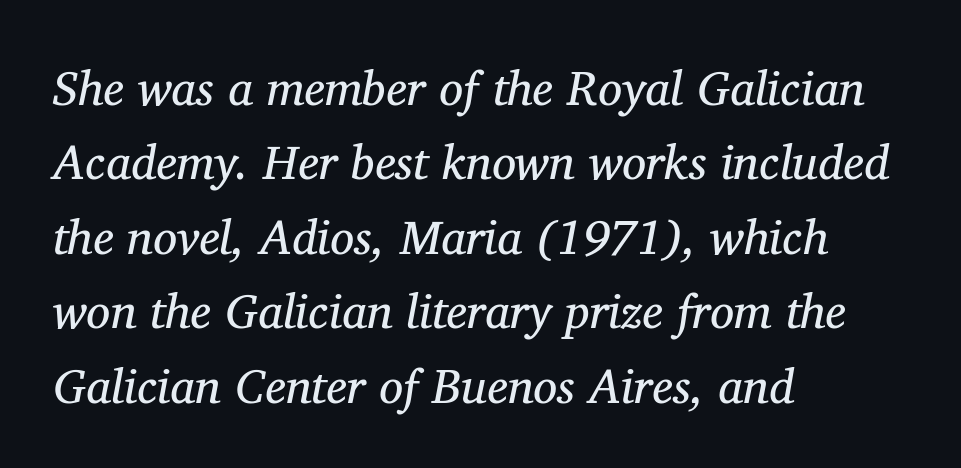
The leading is moderate, giving the passage an even texture. Heaviness? Minimal to ordinary, like unemphasized prose. Yep, that's italic — everything's leaning. These lines are rendered in a variable-pitch font.
